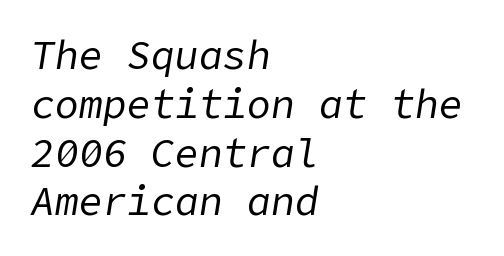
Alignment: flush left. The letters sit at their default tracking, neither squeezed nor spread. Nobody drew a line under any word here. Stroke thickness stays within the range of a standard reading face or lighter. Rendered with sloped, italic letterforms.
